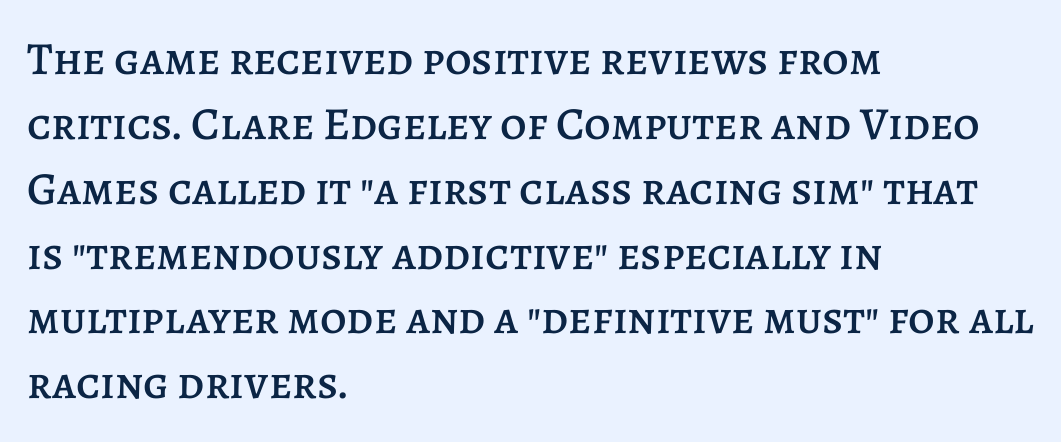
Q: Is the text italic (slanted)? A: No, it is upright.
Q: Is the text underlined? A: No.
Q: How is the paragraph aligned? A: Left-aligned.
Q: Is the spacing between letters normal or unusually wide? A: Normal.
Q: Is the spacing between lines tight, normal or loose? A: Normal.
Q: Width (condensed, normal, or wide)? A: Normal.
Q: Stroke contrast? A: Low.
Q: x-height? A: Large.
Q: Monospaced? A: No.
